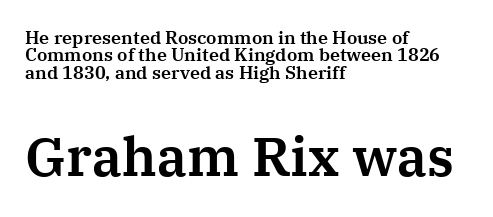
{"serif": "yes", "italic": "no", "width": "normal", "stroke_contrast": "medium", "x_height": "medium", "monospaced": "no", "underline": "no", "align": "left", "line_spacing": "tight", "line_spacing_ratio": 0.96, "letter_spacing": "normal", "letter_spacing_em": 0.0, "larger_block": "second", "size_ratio": 3.0, "glyph_px": 54}
